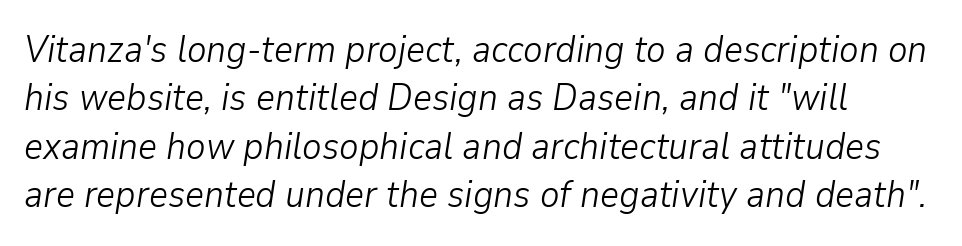
Q: Is the text bold? A: No.
Q: Is the text italic (slanted)? A: Yes, it leans right by about 9 degrees.
Q: Is the text underlined? A: No.
Q: Is the spacing between letters normal or unusually wide? A: Normal.
Q: Is the spacing between lines tight, normal or loose? A: Normal.
Q: Width (condensed, normal, or wide)? A: Normal.
Q: Stroke contrast? A: Low.
Q: x-height? A: Medium.
Q: Monospaced? A: No.
